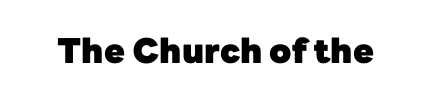
The image shows 34 px heavy sans-serif type, upright; set normal letter spacing, not underlined; low stroke contrast and a medium x-height.
